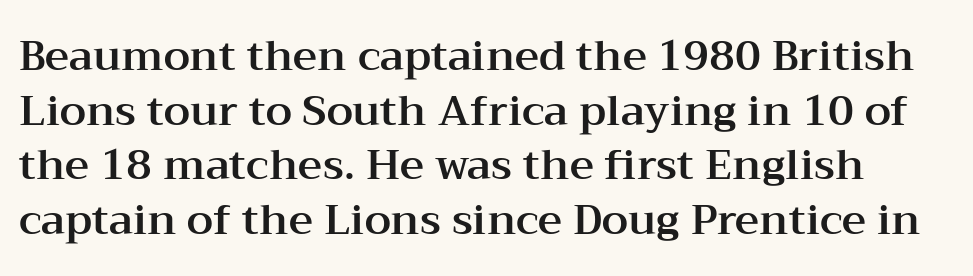
The image shows 42 px wide serif type, upright; set normal line spacing (1.3x), normal letter spacing, not underlined; medium stroke contrast and a medium x-height.
